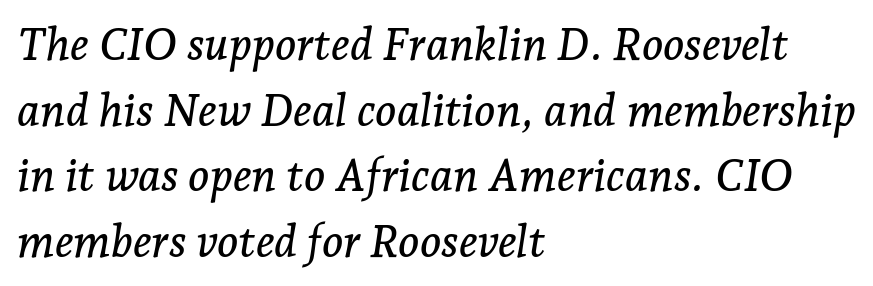
Teacher's note: observe the even left margin — that is flush-left alignment. Are there feet on the stems? There are — it's a serif. Looking at the ascenders, they clearly lean. Regular leading.
